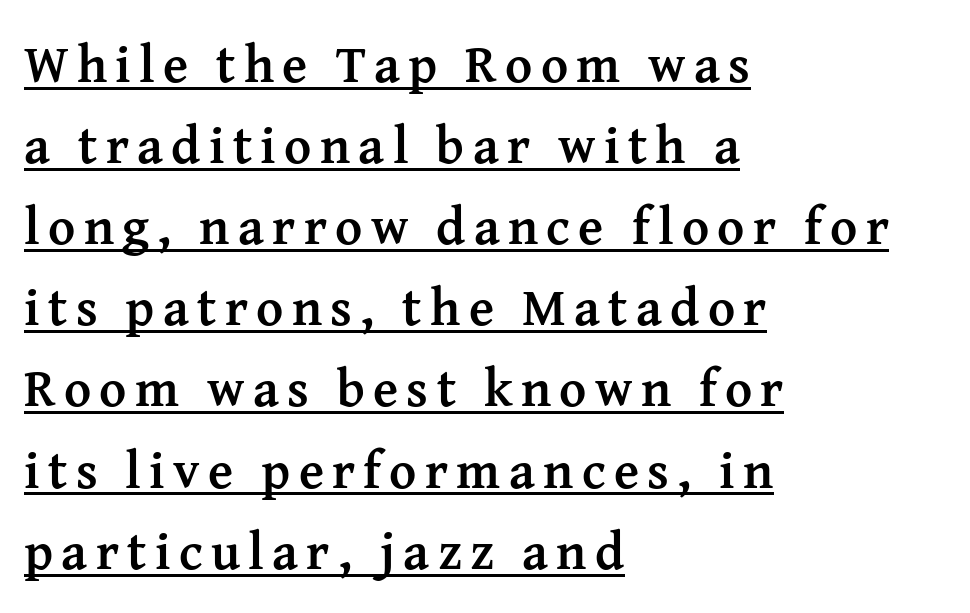
Q: Is the text bold? A: Yes.
Q: Is the text italic (slanted)? A: No, it is upright.
Q: Is the typeface a serif or a sans-serif typeface? A: Serif.
Q: Is the text underlined? A: Yes.
Q: How is the paragraph aligned? A: Left-aligned.
Q: Is the spacing between lines tight, normal or loose? A: Normal.
Q: Width (condensed, normal, or wide)? A: Normal.
Q: Stroke contrast? A: Medium.
Q: x-height? A: Medium.
Q: Monospaced? A: No.
